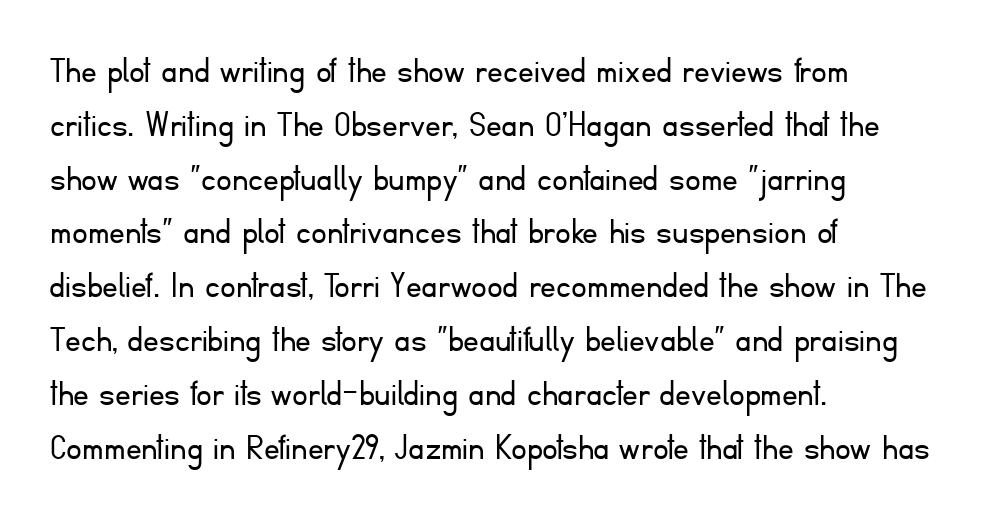
{"serif": "no", "italic": "no", "bold": "no", "weight": "light", "width": "normal", "stroke_contrast": "low", "x_height": "small", "monospaced": "no", "underline": "no", "align": "left", "line_spacing": "normal", "line_spacing_ratio": 1.38, "letter_spacing": "normal", "letter_spacing_em": 0.0, "glyph_px": 39}
